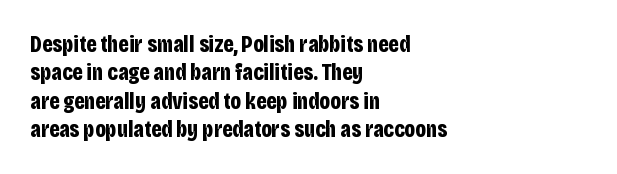
{"italic": "no", "bold": "yes", "underline": "no", "align": "left", "line_spacing_ratio": 1.23, "letter_spacing": "normal", "letter_spacing_em": 0.0, "glyph_px": 23}
